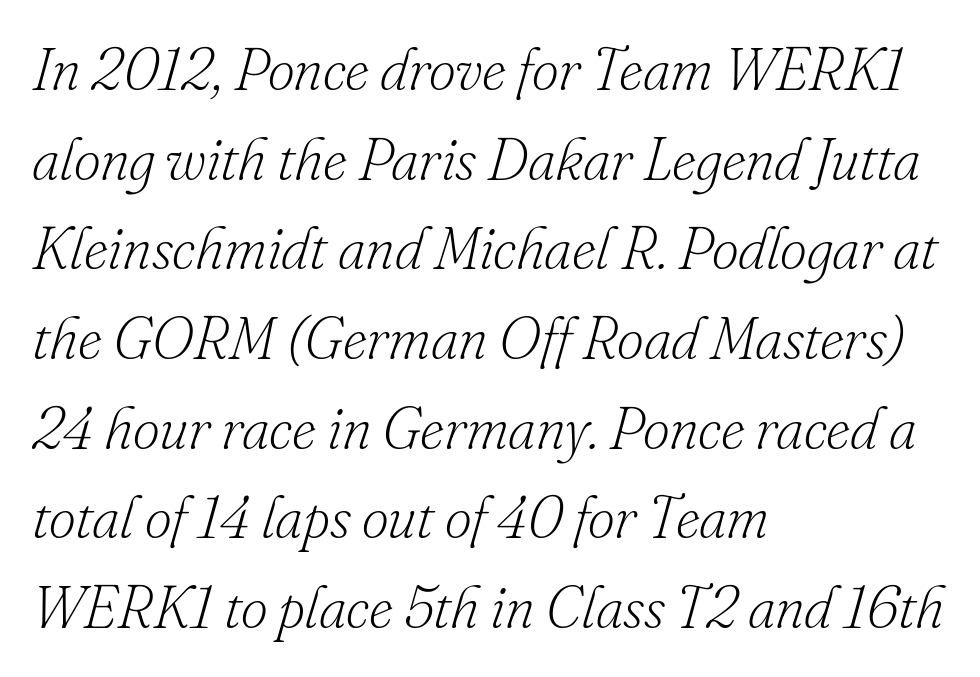
The image shows 59 px light serif type, italic (leaning right); set left-aligned, normal line spacing (1.52x), normal letter spacing, not underlined; low stroke contrast and a small x-height.
